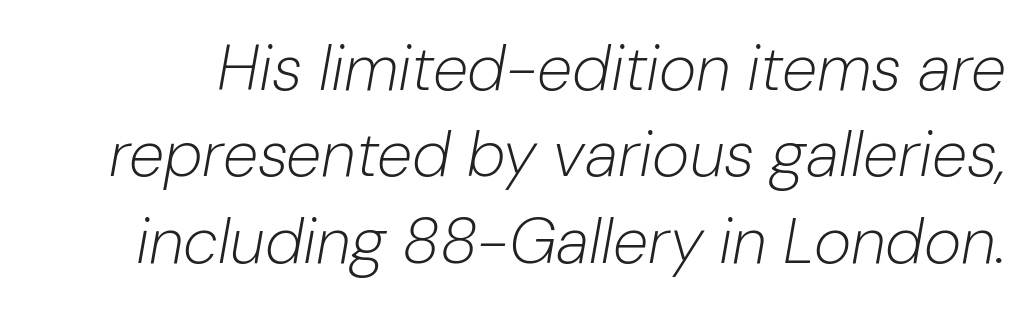
The image shows 64 px light type, italic (leaning right); set normal line spacing (1.35x), normal letter spacing, not underlined; low stroke contrast and a medium x-height.
